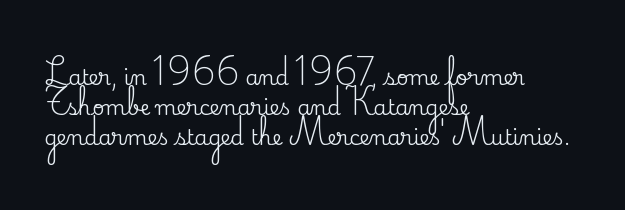
Q: Is the text italic (slanted)? A: No, it is upright.
Q: Is the text underlined? A: No.
Q: How is the paragraph aligned? A: Left-aligned.
Q: Is the spacing between letters normal or unusually wide? A: Normal.
Q: Is the spacing between lines tight, normal or loose? A: Normal.
